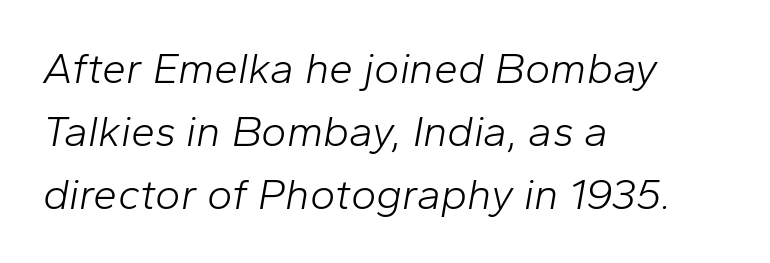
Is this a fixed-width face? No — the glyphs have proportional, varying widths. Between one letter and the next there's only the usual sliver of space. Horizontal bands of white between lines are of average thickness. The text block is weighted toward the left margin, trailing off unevenly rightward. Counters stay open thanks to moderate or lighter strokes. Italic? Definitely — the glyphs are oblique.
